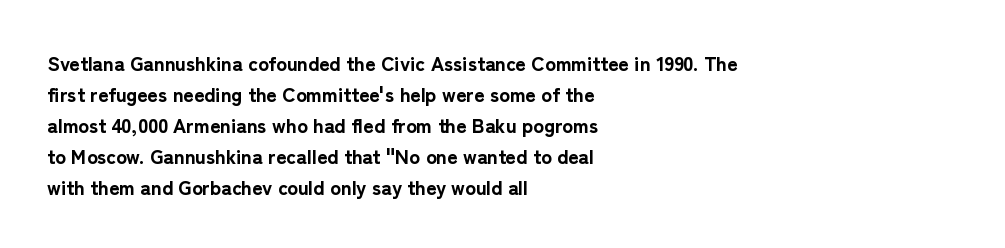
Q: Is the text bold? A: Yes.
Q: Is the text italic (slanted)? A: No, it is upright.
Q: Is the text underlined? A: No.
Q: How is the paragraph aligned? A: Left-aligned.
Q: Is the spacing between letters normal or unusually wide? A: Normal.
Q: Is the spacing between lines tight, normal or loose? A: Normal.
